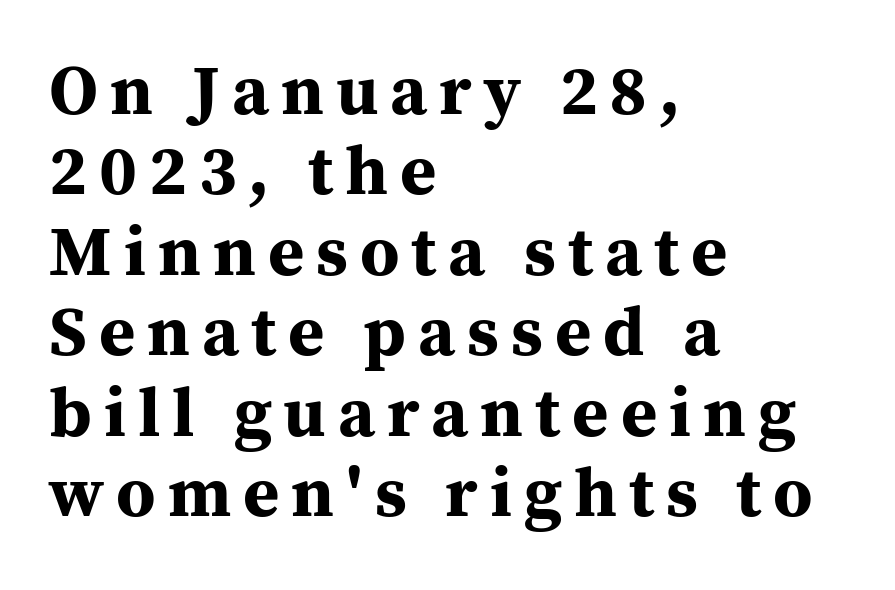
Q: Is the text bold? A: Yes.
Q: Is the text italic (slanted)? A: No, it is upright.
Q: Is the typeface a serif or a sans-serif typeface? A: Serif.
Q: Is the text underlined? A: No.
Q: How is the paragraph aligned? A: Left-aligned.
Q: Is the spacing between lines tight, normal or loose? A: Tight.
Q: Width (condensed, normal, or wide)? A: Normal.
Q: Stroke contrast? A: Medium.
Q: x-height? A: Medium.
Q: Monospaced? A: No.
